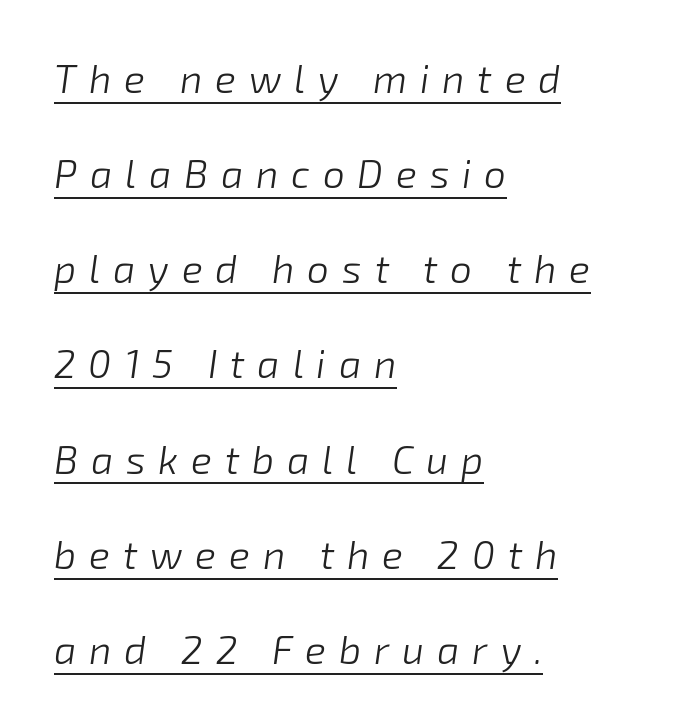
Is the letter spacing exaggerated? Yes — the characters are pushed far apart. Weight: in the light-to-regular range. Do the characters align in a grid? No, the font is proportional. Does the leading feel generous? Absolutely, it's lavish. The lines are quadded left.
